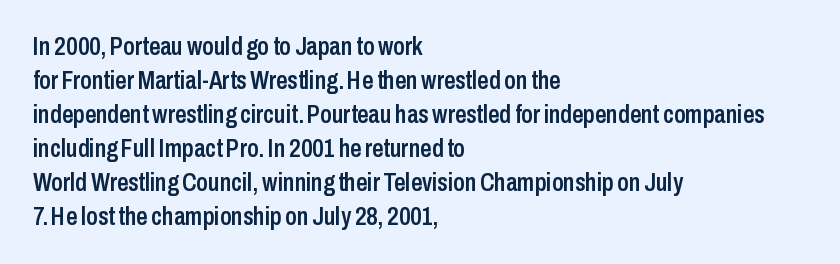
Q: Is the text bold? A: Semi-bold.
Q: Is the text italic (slanted)? A: No, it is upright.
Q: Is the text underlined? A: No.
Q: How is the paragraph aligned? A: Left-aligned.
Q: Is the spacing between letters normal or unusually wide? A: Normal.
Q: Is the spacing between lines tight, normal or loose? A: Normal.
